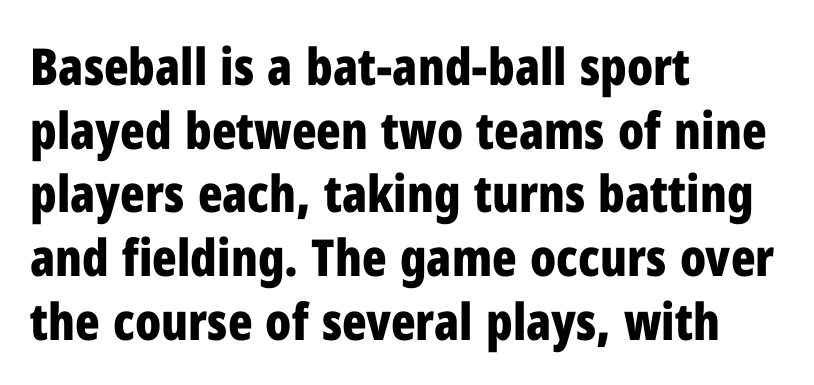
Regarding leading, the lines here are spaced in the standard way. This is sans-serif lettering, the kind often seen on screens and signage. Each row of text sits above clean, open space. A roman cut, with each character standing at attention. Varying glyph widths throughout — classic text-font behaviour. Does the weight exceed regular? Yes, all the way to bold.
